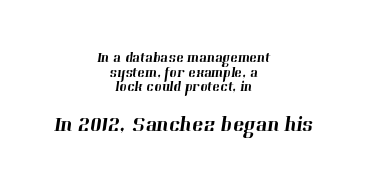
The image shows 21 px text type; set centered, tight line spacing (1.05x), normal letter spacing, not underlined; the second (bottom) block is 1.5x larger.
